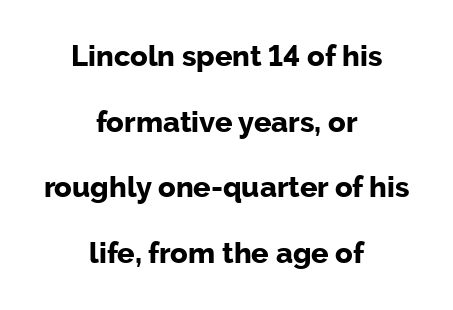
{"serif": "no", "italic": "no", "bold": "yes", "weight": "bold", "width": "normal", "stroke_contrast": "low", "x_height": "medium", "monospaced": "no", "underline": "no", "align": "center", "line_spacing": "loose", "line_spacing_ratio": 2.26, "letter_spacing": "normal", "letter_spacing_em": 0.0, "glyph_px": 29}
